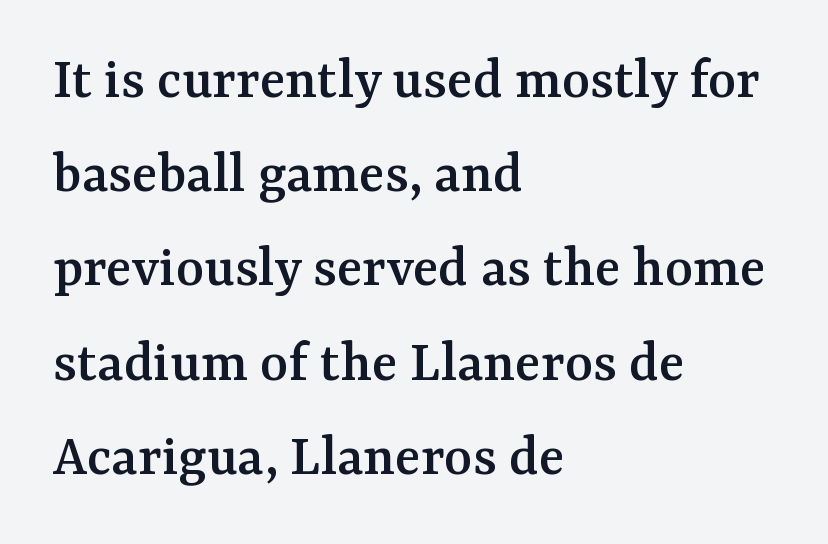
{"serif": "yes", "italic": "no", "width": "normal", "stroke_contrast": "medium", "x_height": "medium", "monospaced": "no", "underline": "no", "align": "left", "line_spacing": "normal", "line_spacing_ratio": 1.57, "letter_spacing": "normal", "letter_spacing_em": 0.0, "glyph_px": 60}
